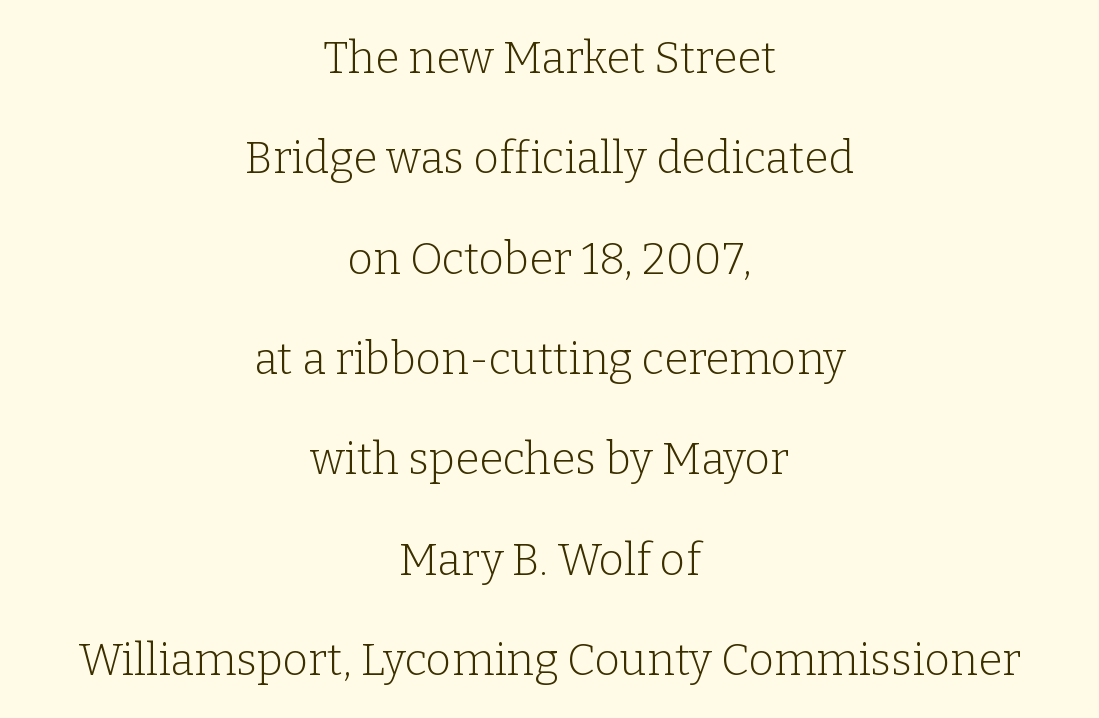
Q: Is the text bold? A: No.
Q: Is the text italic (slanted)? A: No, it is upright.
Q: Is the typeface a serif or a sans-serif typeface? A: Serif.
Q: Is the text underlined? A: No.
Q: How is the paragraph aligned? A: Centered.
Q: Is the spacing between letters normal or unusually wide? A: Normal.
Q: Is the spacing between lines tight, normal or loose? A: Loose.
Q: Width (condensed, normal, or wide)? A: Normal.
Q: Stroke contrast? A: Low.
Q: x-height? A: Medium.
Q: Monospaced? A: No.
